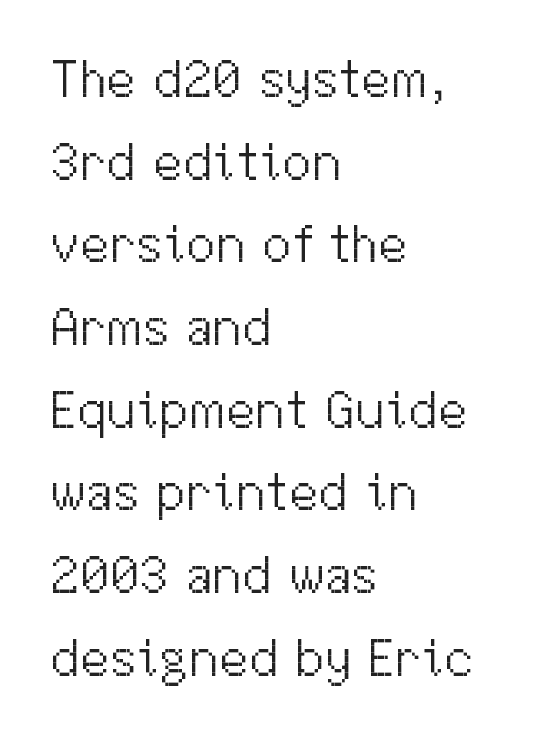
{"serif": "no", "italic": "no", "bold": "no", "weight": "light", "width": "normal", "stroke_contrast": "medium", "x_height": "medium", "monospaced": "no", "underline": "no", "align": "left", "line_spacing": "normal", "line_spacing_ratio": 1.56, "letter_spacing": "normal", "letter_spacing_em": 0.0, "glyph_px": 53}
